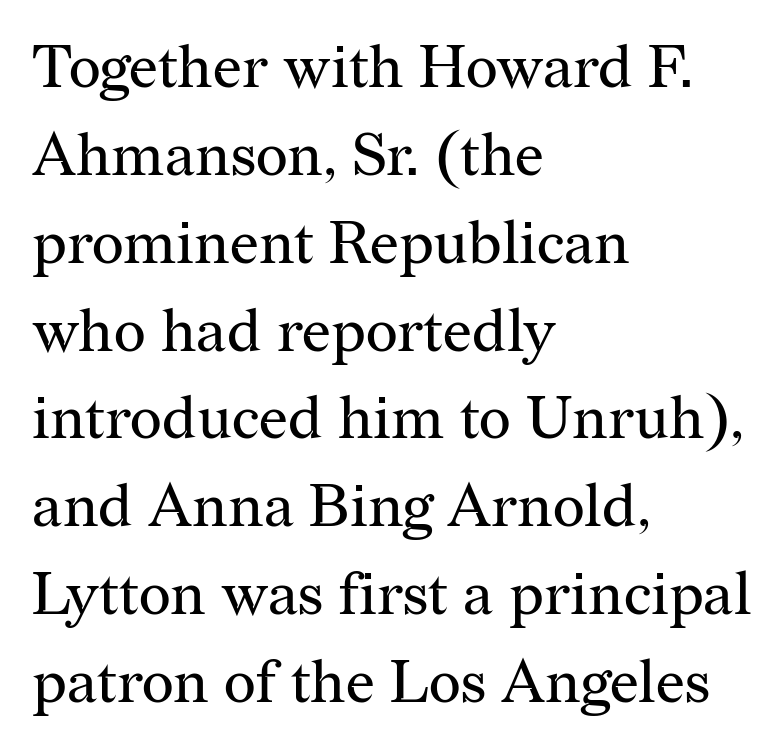
The image shows 61 px regular-weight serif type, upright; set left-aligned, normal line spacing (1.44x), normal letter spacing, not underlined; medium stroke contrast and a medium x-height.
